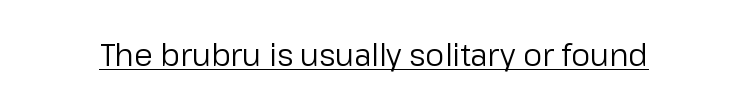
{"serif": "no", "italic": "no", "bold": "no", "weight": "regular", "width": "normal", "stroke_contrast": "low", "x_height": "medium", "monospaced": "no", "underline": "yes", "letter_spacing": "normal", "letter_spacing_em": 0.0, "glyph_px": 30}
